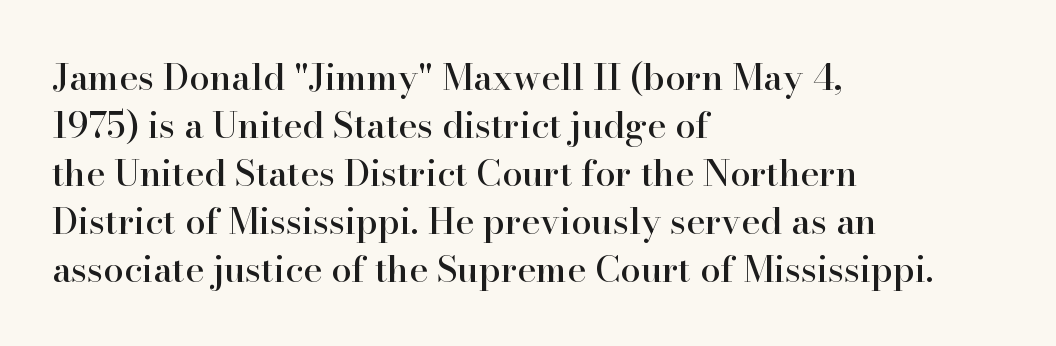
Q: Is the text italic (slanted)? A: No, it is upright.
Q: Is the typeface a serif or a sans-serif typeface? A: Serif.
Q: Is the text underlined? A: No.
Q: How is the paragraph aligned? A: Left-aligned.
Q: Is the spacing between letters normal or unusually wide? A: Normal.
Q: Is the spacing between lines tight, normal or loose? A: Normal.
Q: Width (condensed, normal, or wide)? A: Normal.
Q: Stroke contrast? A: High.
Q: x-height? A: Small.
Q: Monospaced? A: No.
